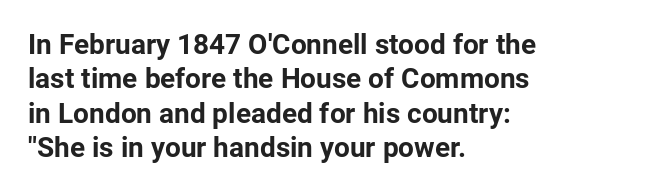
Q: Is the text bold? A: Yes.
Q: Is the text italic (slanted)? A: No, it is upright.
Q: Is the typeface a serif or a sans-serif typeface? A: Sans-serif.
Q: Is the text underlined? A: No.
Q: How is the paragraph aligned? A: Left-aligned.
Q: Is the spacing between letters normal or unusually wide? A: Normal.
Q: Width (condensed, normal, or wide)? A: Normal.
Q: Stroke contrast? A: Low.
Q: x-height? A: Medium.
Q: Monospaced? A: No.
